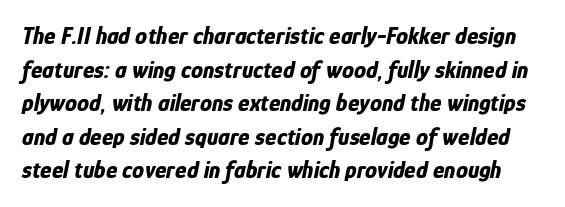
The rendering uses a bold face; every stroke is thick and dark. Leading matches the norm, producing a regular column. The foot of each line stays bare and open. Would a proofreader flag this as italicized? Yes.
